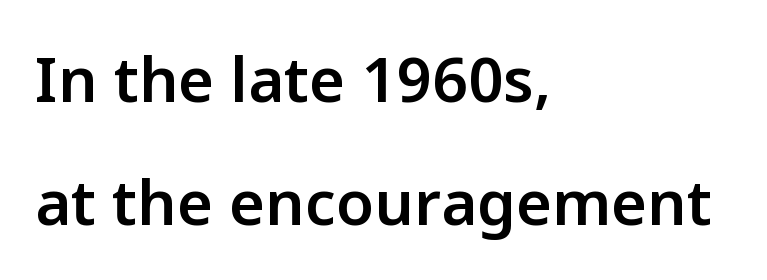
{"serif": "no", "italic": "no", "bold": "semi", "weight": "semibold", "width": "normal", "stroke_contrast": "low", "x_height": "medium", "monospaced": "no", "underline": "no", "align": "left", "line_spacing": "loose", "line_spacing_ratio": 1.99, "letter_spacing": "normal", "letter_spacing_em": 0.0, "glyph_px": 62}
